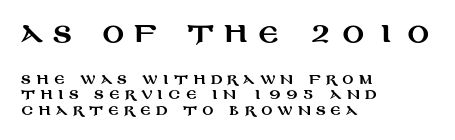
The image shows 27 px text type, upright; set left-aligned, tight line spacing (1.11x), unusually wide letter spacing (+0.36 em), not underlined; the first (top) block is 1.93x larger.
